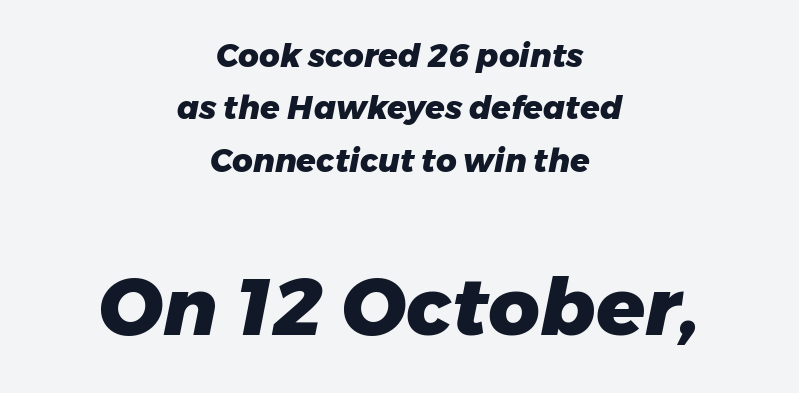
The image shows 80 px heavy type, italic (leaning right); set centered, normal line spacing (1.64x), normal letter spacing, not underlined; the second (bottom) block is 2.5x larger; low stroke contrast and a medium x-height.
